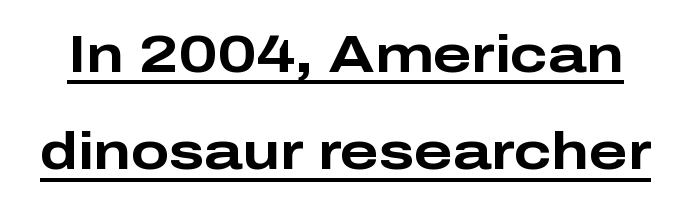
The image shows 51 px bold, wide sans-serif type, upright; set loose line spacing (1.91x), normal letter spacing, underlined; low stroke contrast and a medium x-height.
